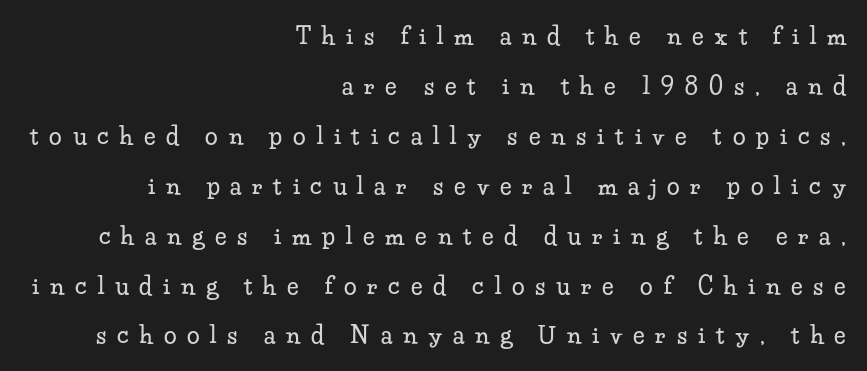
The strip under each line holds only bare page. This sample uses expanded letter spacing, leaving extra air between glyphs. The ragged edge is on the left, which tells us the setting is flush right. Widely set lines give the paragraph a tall, airy silhouette.
